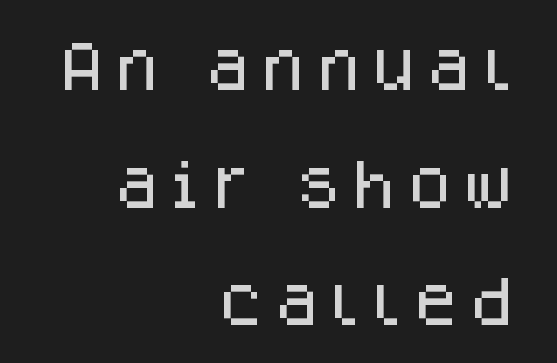
Q: Is the text italic (slanted)? A: No, it is upright.
Q: Is the typeface a serif or a sans-serif typeface? A: Sans-serif.
Q: Is the text underlined? A: No.
Q: How is the paragraph aligned? A: Right-aligned.
Q: Is the spacing between lines tight, normal or loose? A: Loose.
Q: Width (condensed, normal, or wide)? A: Normal.
Q: Stroke contrast? A: Low.
Q: x-height? A: Large.
Q: Monospaced? A: No.
